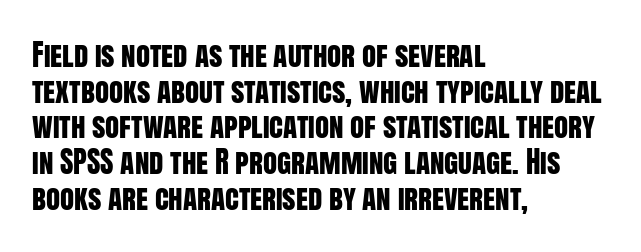
{"serif": "no", "italic": "no", "width": "condensed", "stroke_contrast": "low", "x_height": "large", "monospaced": "no", "underline": "no", "align": "left", "line_spacing_ratio": 1.23, "letter_spacing": "normal", "letter_spacing_em": 0.0, "glyph_px": 29}
